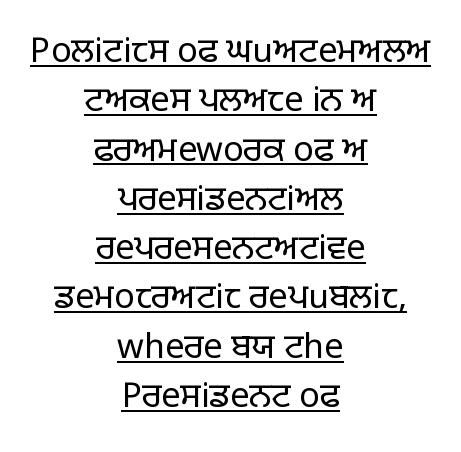
The image shows 34 px light sans-serif type, upright; set centered, normal line spacing (1.45x), normal letter spacing, underlined; low stroke contrast and a large x-height.
